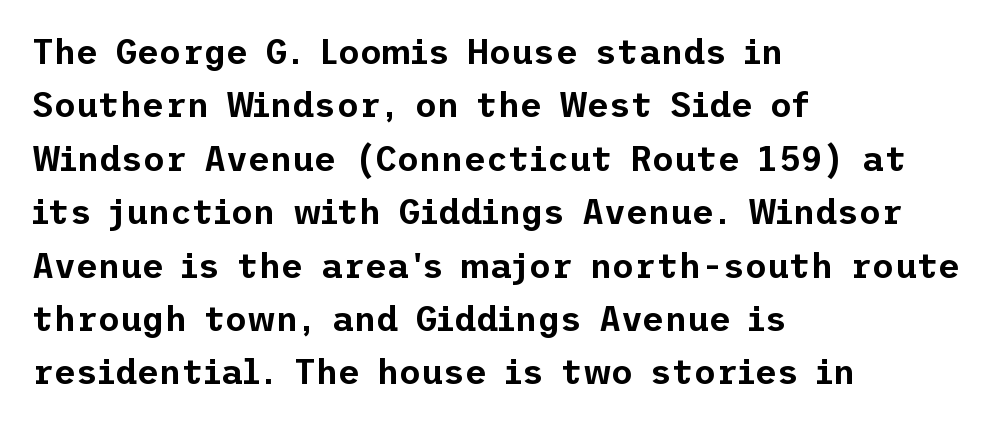
A typesetter would label this face a sans. Summary of vertical rhythm: regular, with standard interline spacing. Posture: vertical. No word sits above an underline. Inter-character spacing is left at the font's built-in metrics. Does the copy run flush right? No — it runs flush left.
